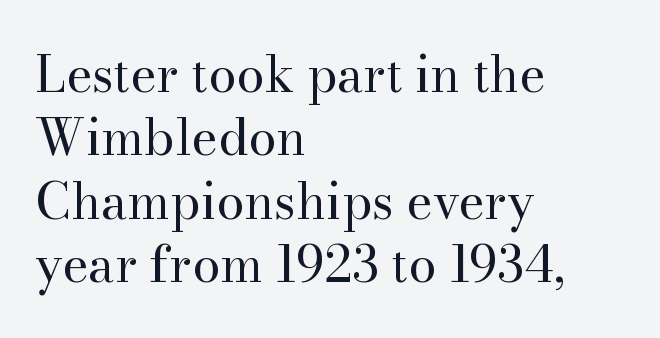
Note the varied advance widths — an 'i' is clearly narrower than an 'm'. Summary of weight: not heavy and not bold. All the whitespace from short lines collects on the right. The type sits square on the baseline with zero lean. Beneath every word, the page is bare. The designer went with a serif here, giving each stem small feet.
